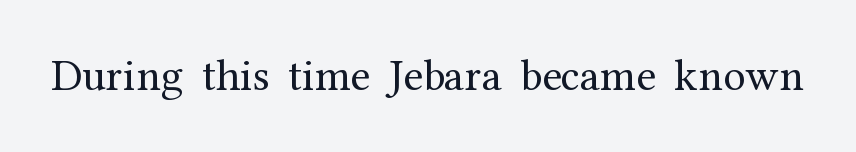
{"serif": "yes", "italic": "no", "bold": "no", "weight": "regular", "width": "normal", "stroke_contrast": "medium", "x_height": "medium", "monospaced": "no", "underline": "no", "letter_spacing": "normal", "letter_spacing_em": 0.0, "glyph_px": 45}
